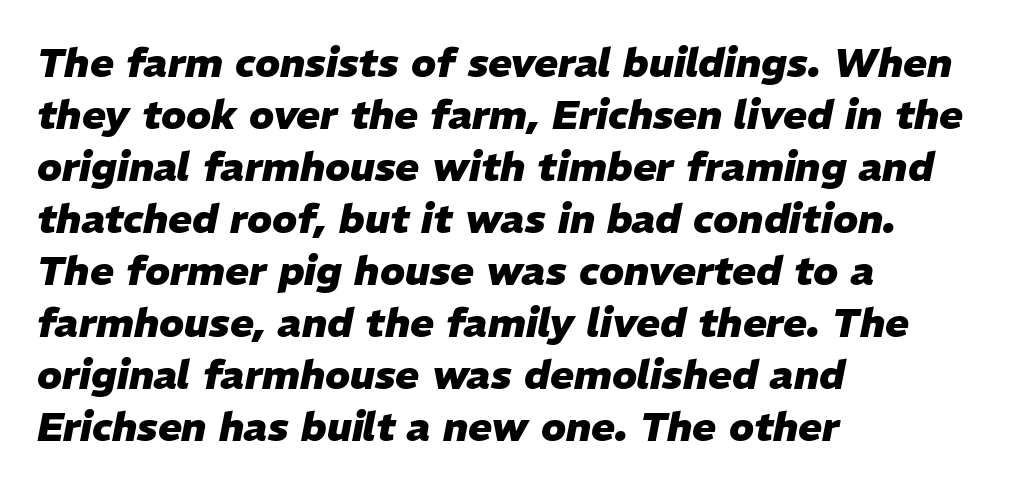
The image shows 40 px heavy type, italic (leaning right); set left-aligned, normal line spacing (1.3x), normal letter spacing, not underlined; low stroke contrast and a medium x-height.
